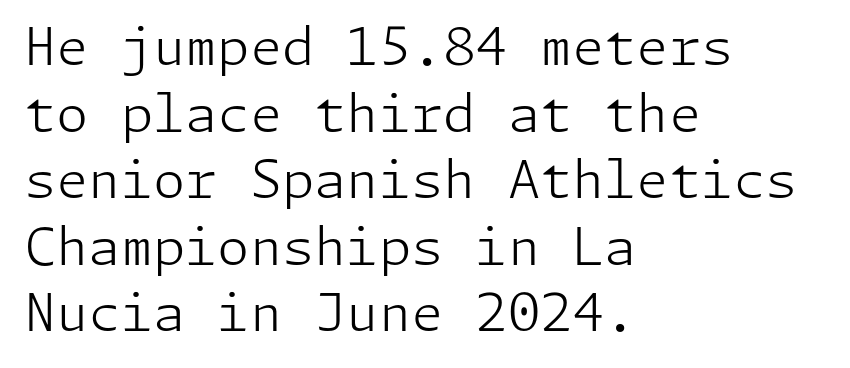
{"serif": "no", "italic": "no", "bold": "no", "weight": "light", "width": "normal", "stroke_contrast": "low", "x_height": "medium", "underline": "no", "align": "left", "line_spacing": "normal", "line_spacing_ratio": 1.28, "letter_spacing": "normal", "letter_spacing_em": 0.0, "glyph_px": 52}
